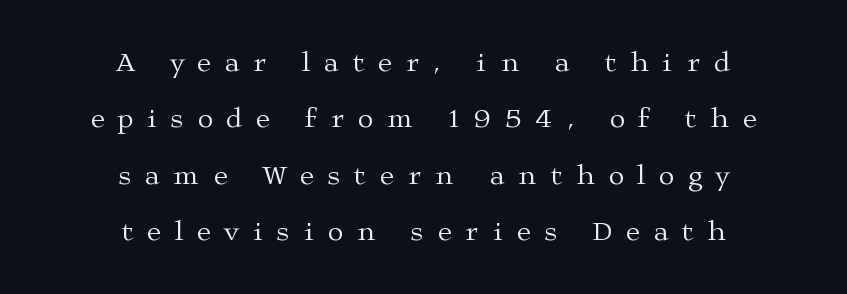
The specimen omits any rule beneath the text block's lines. Interline gaps are noticeably wide in this sample. You can tell from the footed stems that serif type was used. Think of a printed novel: that variable character pitch is what you see here. You could only call the tracking loose — the letters float apart. Posture: upright roman.
